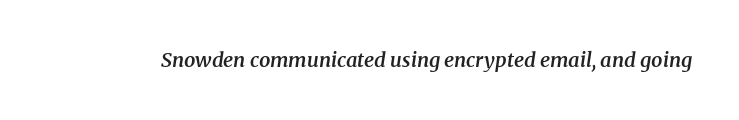
Q: Is the text bold? A: Semi-bold.
Q: Is the text italic (slanted)? A: Yes, it leans right by about 8 degrees.
Q: Is the text underlined? A: No.
Q: Is the spacing between letters normal or unusually wide? A: Normal.
